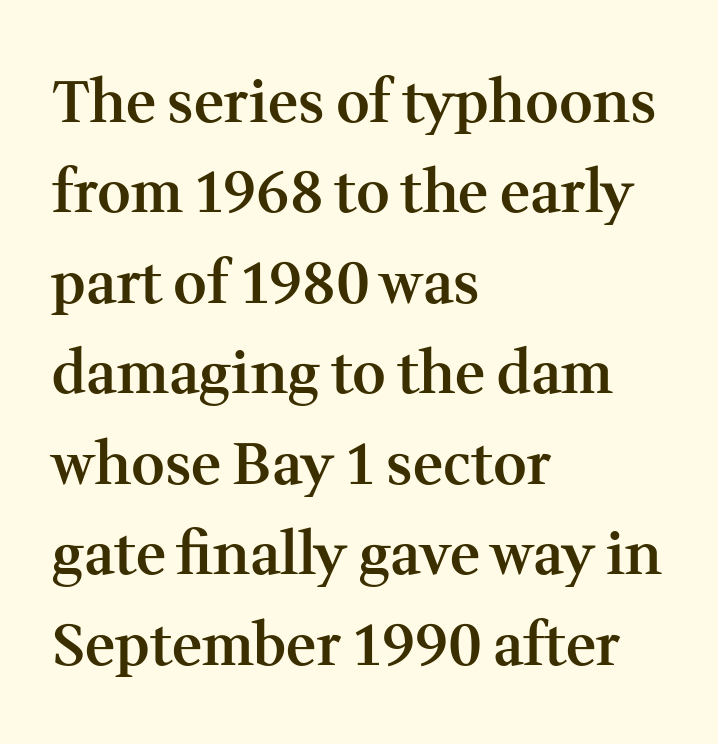
Q: Is the text bold? A: Semi-bold.
Q: Is the text italic (slanted)? A: No, it is upright.
Q: Is the typeface a serif or a sans-serif typeface? A: Serif.
Q: Is the text underlined? A: No.
Q: How is the paragraph aligned? A: Left-aligned.
Q: Is the spacing between letters normal or unusually wide? A: Normal.
Q: Is the spacing between lines tight, normal or loose? A: Normal.
Q: Width (condensed, normal, or wide)? A: Normal.
Q: Stroke contrast? A: Medium.
Q: x-height? A: Medium.
Q: Monospaced? A: No.
